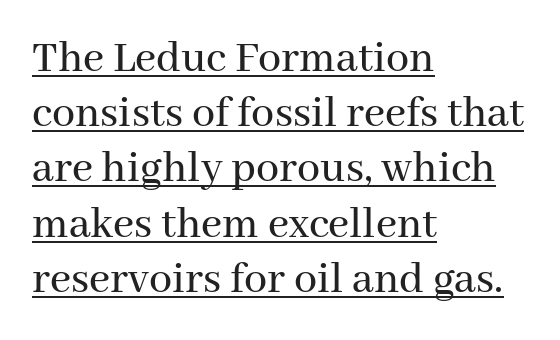
{"serif": "yes", "italic": "no", "width": "normal", "stroke_contrast": "medium", "x_height": "medium", "monospaced": "no", "underline": "yes", "align": "left", "line_spacing_ratio": 1.2, "letter_spacing": "normal", "letter_spacing_em": 0.0, "glyph_px": 46}
